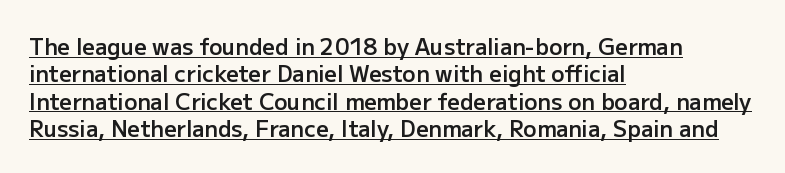
The image shows 22 px text type, upright; set left-aligned, line spacing 1.24x, normal letter spacing, underlined.
